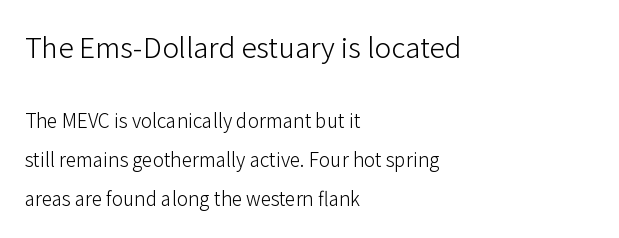
Q: Is the text bold? A: No.
Q: Is the text italic (slanted)? A: No, it is upright.
Q: Is the typeface a serif or a sans-serif typeface? A: Sans-serif.
Q: Is the text underlined? A: No.
Q: How is the paragraph aligned? A: Left-aligned.
Q: Is the spacing between letters normal or unusually wide? A: Normal.
Q: Is the spacing between lines tight, normal or loose? A: Loose.
Q: Which block of text is set in a larger size, the first (top) or the second (bottom)? A: The first (top) one.
Q: Width (condensed, normal, or wide)? A: Normal.
Q: Stroke contrast? A: Low.
Q: x-height? A: Medium.
Q: Monospaced? A: No.
